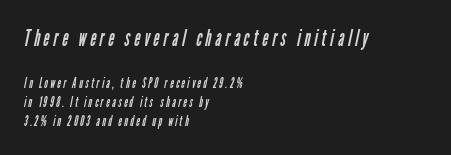
The image shows 23 px text type; set left-aligned, normal line spacing (1.37x), not underlined; the first (top) block is 1.64x larger.
